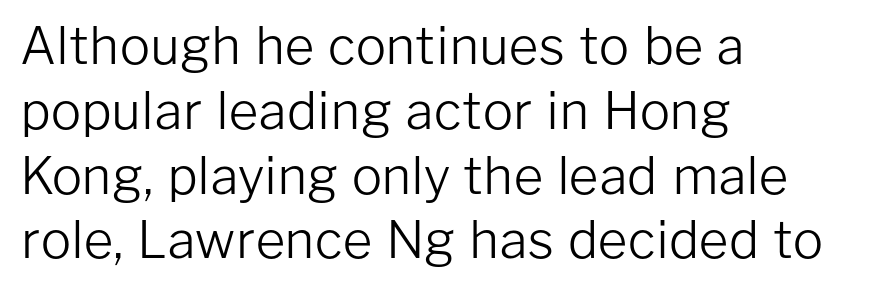
Bold? No — there's no thickening of the strokes. The lettering holds an erect, upright posture throughout. Is this a fixed-width face? No — the glyphs have proportional, varying widths. Baseline-to-baseline distance is the conventional proportion of letter height. The text block is weighted toward the left margin, trailing off unevenly rightward. Serifs: no, the terminals of the letterforms are clean.
